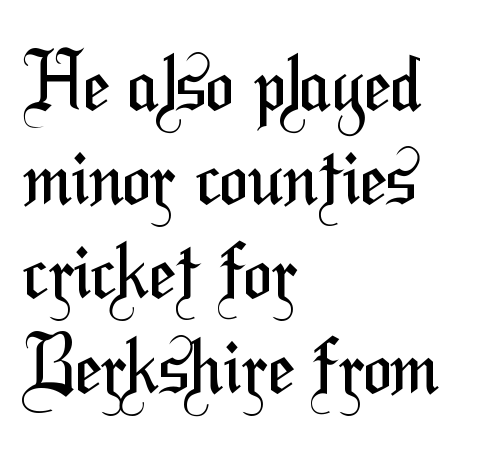
Character widths vary here, with narrow letters taking less room than wide ones. The strokes are not fattened; the text isn't bold. A clean baseline with only descenders dipping below it. A student would call this left alignment; a typographer would say flush left, rag right. The letterforms sit shoulder to shoulder at normal distance.
